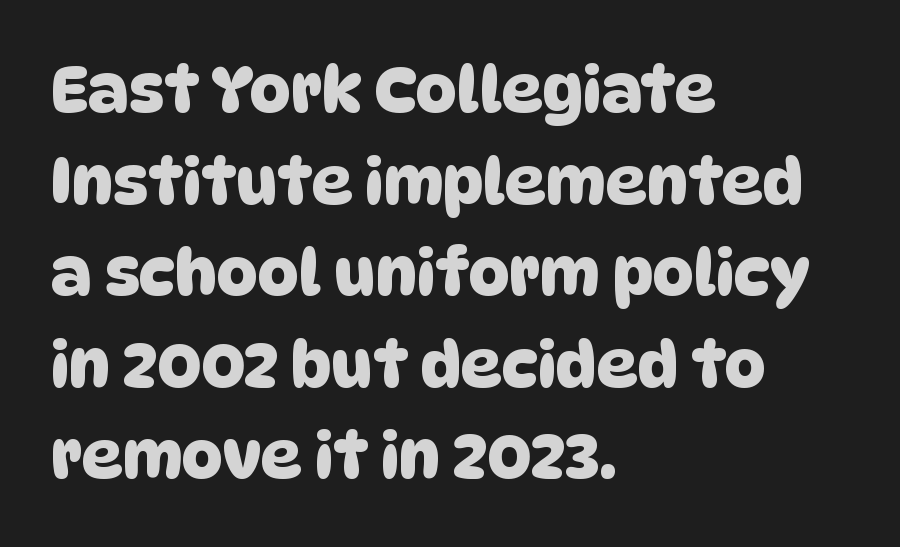
Q: Is the typeface a serif or a sans-serif typeface? A: Sans-serif.
Q: Is the text underlined? A: No.
Q: How is the paragraph aligned? A: Left-aligned.
Q: Is the spacing between letters normal or unusually wide? A: Normal.
Q: Is the spacing between lines tight, normal or loose? A: Normal.
Q: Width (condensed, normal, or wide)? A: Normal.
Q: Stroke contrast? A: Low.
Q: x-height? A: Large.
Q: Monospaced? A: No.
